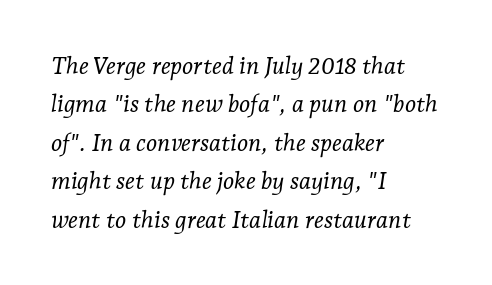
The image shows 24 px text type, italic (leaning right); set left-aligned, normal line spacing (1.6x), normal letter spacing, not underlined.
